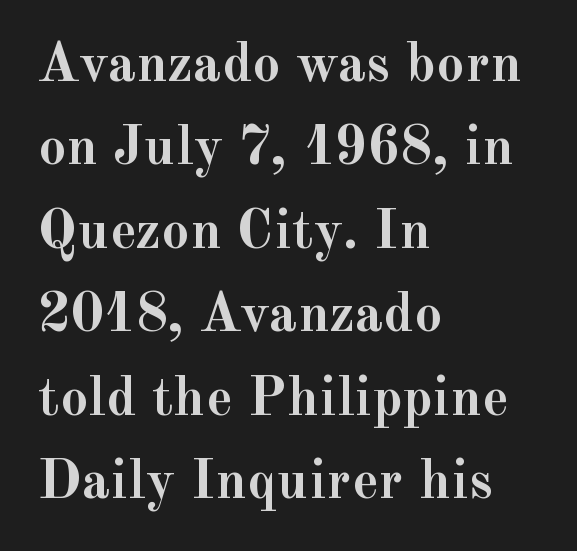
{"serif": "yes", "italic": "no", "bold": "yes", "weight": "semibold", "width": "normal", "x_height": "small", "monospaced": "no", "underline": "no", "align": "left", "line_spacing": "normal", "line_spacing_ratio": 1.49, "letter_spacing": "normal", "letter_spacing_em": 0.0, "glyph_px": 56}
